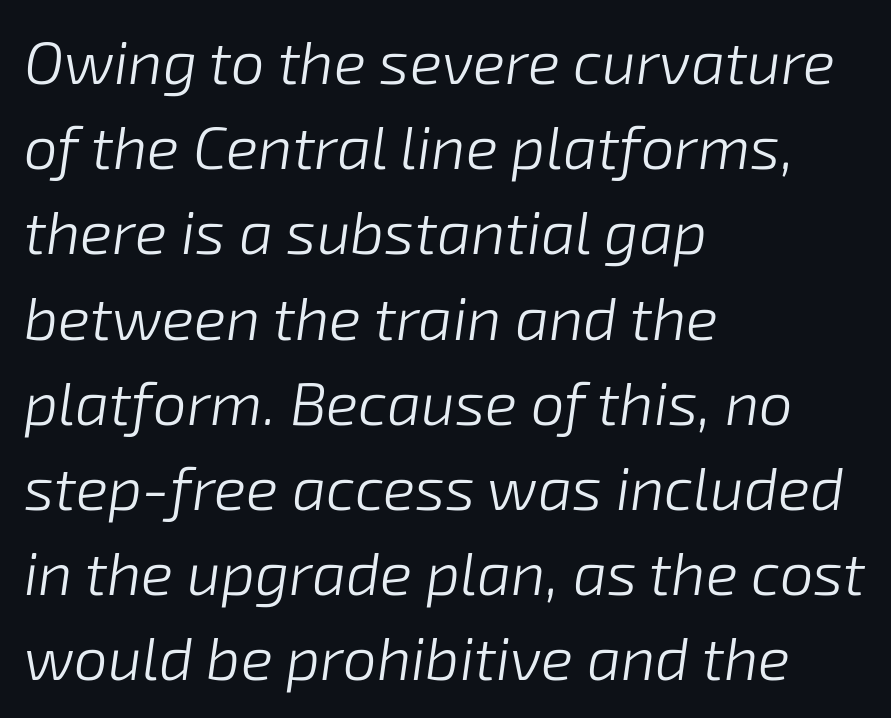
The image shows 60 px light type, italic (leaning right); set left-aligned, normal line spacing (1.42x), normal letter spacing, not underlined; low stroke contrast and a medium x-height.
